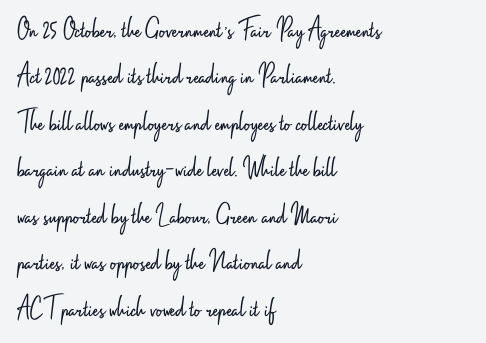
{"serif": "no", "bold": "no", "weight": "light", "width": "condensed", "stroke_contrast": "low", "x_height": "small", "monospaced": "no", "underline": "no", "align": "left", "line_spacing": "normal", "line_spacing_ratio": 1.55, "letter_spacing": "normal", "letter_spacing_em": 0.0, "glyph_px": 30}
